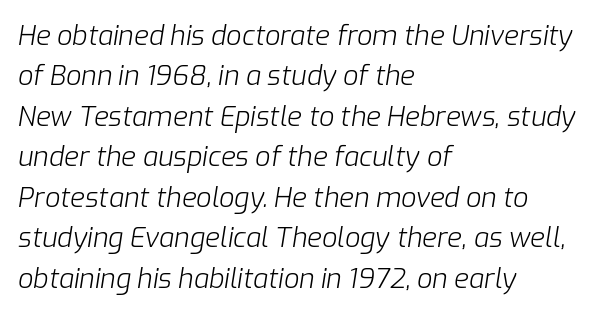
The image shows 27 px text type, italic (leaning right); set left-aligned, normal line spacing (1.5x), normal letter spacing, not underlined.
